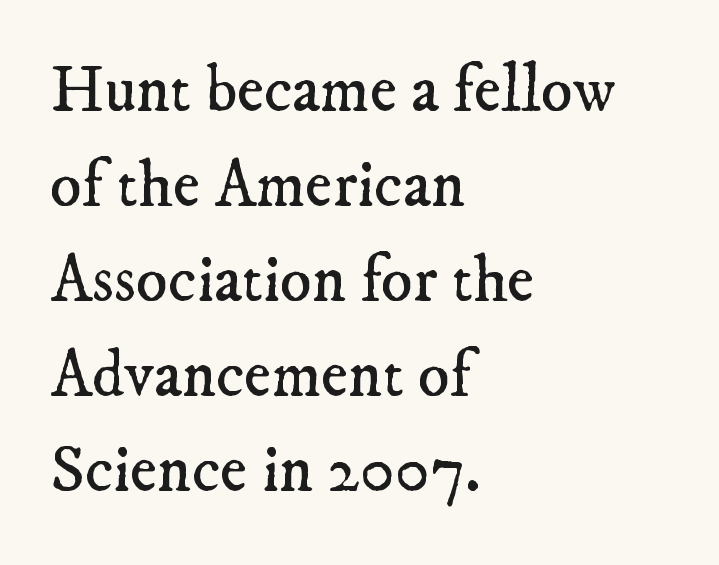
Q: Is the text bold? A: No.
Q: Is the typeface a serif or a sans-serif typeface? A: Serif.
Q: Is the text underlined? A: No.
Q: How is the paragraph aligned? A: Left-aligned.
Q: Is the spacing between letters normal or unusually wide? A: Normal.
Q: Is the spacing between lines tight, normal or loose? A: Normal.
Q: Width (condensed, normal, or wide)? A: Normal.
Q: Stroke contrast? A: Low.
Q: x-height? A: Small.
Q: Monospaced? A: No.
